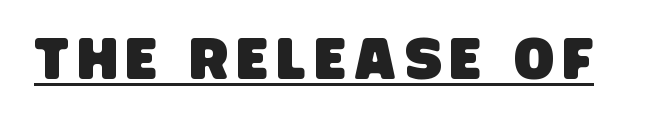
Q: Is the typeface a serif or a sans-serif typeface? A: Sans-serif.
Q: Is the text underlined? A: Yes.
Q: Width (condensed, normal, or wide)? A: Condensed.
Q: Stroke contrast? A: Low.
Q: x-height? A: Large.
Q: Monospaced? A: No.
